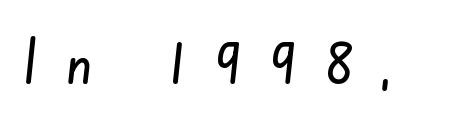
Q: Is the typeface a serif or a sans-serif typeface? A: Sans-serif.
Q: Is the text underlined? A: No.
Q: Is the spacing between letters normal or unusually wide? A: Unusually wide.
Q: Width (condensed, normal, or wide)? A: Condensed.
Q: Stroke contrast? A: Low.
Q: x-height? A: Small.
Q: Monospaced? A: No.
